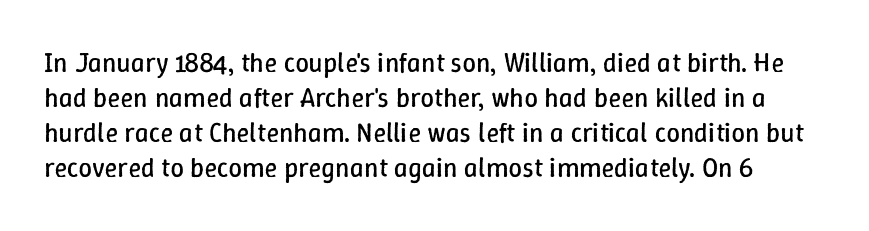
{"italic": "no", "bold": "no", "underline": "no", "line_spacing": "normal", "line_spacing_ratio": 1.3, "letter_spacing": "normal", "letter_spacing_em": 0.0, "glyph_px": 27}
